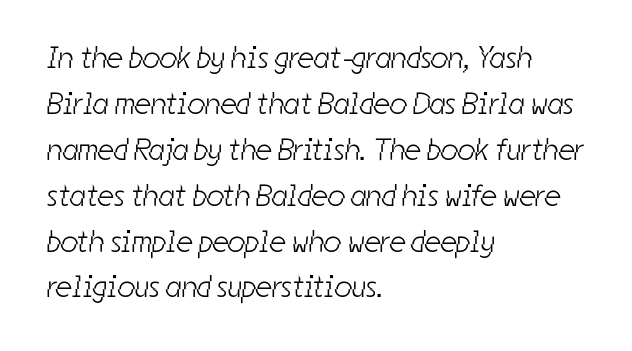
Q: Is the text bold? A: No.
Q: Is the typeface a serif or a sans-serif typeface? A: Sans-serif.
Q: Is the text underlined? A: No.
Q: How is the paragraph aligned? A: Left-aligned.
Q: Is the spacing between letters normal or unusually wide? A: Normal.
Q: Is the spacing between lines tight, normal or loose? A: Normal.
Q: Width (condensed, normal, or wide)? A: Condensed.
Q: Stroke contrast? A: Low.
Q: x-height? A: Medium.
Q: Monospaced? A: No.
